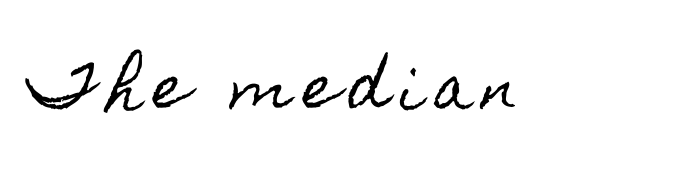
{"width": "condensed", "x_height": "small", "monospaced": "no", "underline": "no", "glyph_px": 59}
